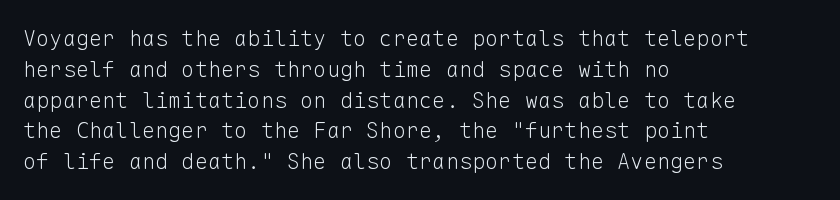
The image shows 22 px text type, upright; set left-aligned, normal line spacing (1.4x), normal letter spacing, not underlined.
